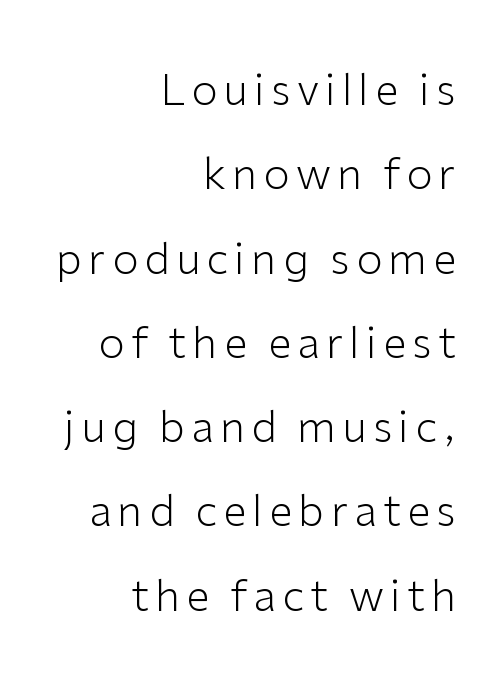
{"serif": "no", "italic": "no", "bold": "no", "weight": "light", "width": "normal", "stroke_contrast": "low", "x_height": "medium", "monospaced": "no", "underline": "no", "align": "right", "line_spacing": "loose", "line_spacing_ratio": 1.96, "glyph_px": 43}
